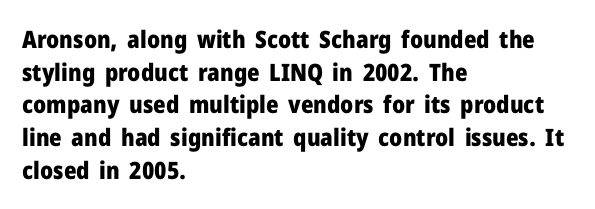
Q: Is the text bold? A: Yes.
Q: Is the text italic (slanted)? A: No, it is upright.
Q: Is the text underlined? A: No.
Q: How is the paragraph aligned? A: Left-aligned.
Q: Is the spacing between letters normal or unusually wide? A: Normal.
Q: Is the spacing between lines tight, normal or loose? A: Normal.
